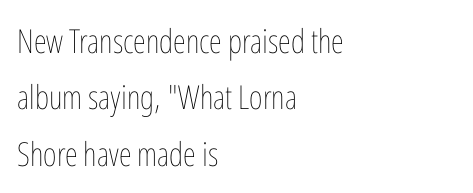
{"italic": "no", "bold": "no", "weight": "thin", "width": "condensed", "stroke_contrast": "low", "x_height": "medium", "monospaced": "no", "underline": "no", "align": "left", "line_spacing_ratio": 1.71, "letter_spacing": "normal", "letter_spacing_em": 0.0, "glyph_px": 33}
